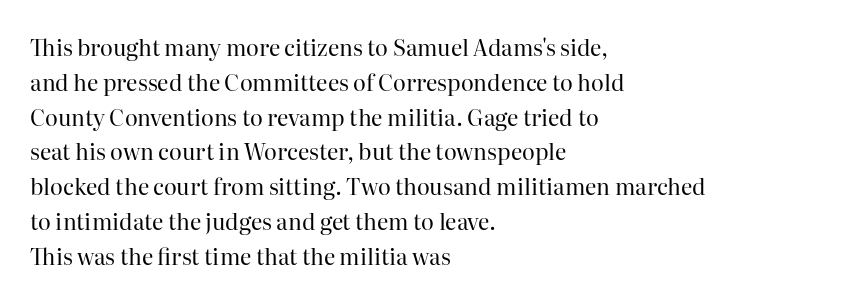
The image shows 22 px text type, upright; set left-aligned, normal line spacing (1.58x), normal letter spacing, not underlined.
